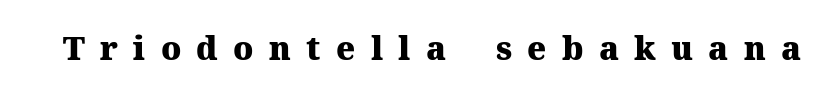
Q: Is the text bold? A: Yes.
Q: Is the text italic (slanted)? A: No, it is upright.
Q: Is the typeface a serif or a sans-serif typeface? A: Serif.
Q: Is the text underlined? A: No.
Q: Is the spacing between letters normal or unusually wide? A: Unusually wide.
Q: Width (condensed, normal, or wide)? A: Normal.
Q: Stroke contrast? A: Medium.
Q: x-height? A: Medium.
Q: Monospaced? A: No.
